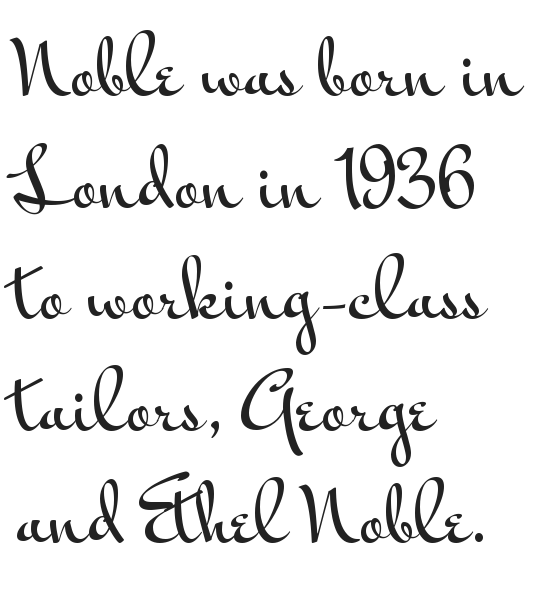
The image shows 74 px wide sans-serif type; set left-aligned, normal line spacing (1.51x), normal letter spacing, not underlined; medium stroke contrast and a small x-height.
